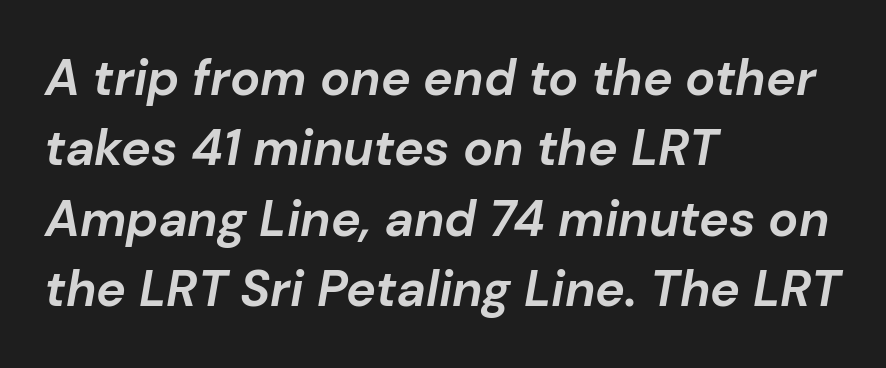
The image shows 50 px bold type, italic (leaning right); set left-aligned, normal line spacing (1.41x), normal letter spacing, not underlined; low stroke contrast and a medium x-height.
